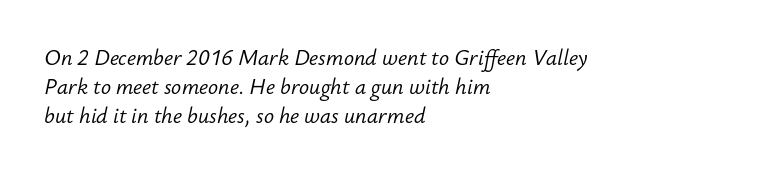
{"italic": "yes", "lean": "right", "slant_degrees": 12, "bold": "no", "underline": "no", "align": "left", "line_spacing": "normal", "line_spacing_ratio": 1.37, "letter_spacing": "normal", "letter_spacing_em": 0.0, "glyph_px": 21}
